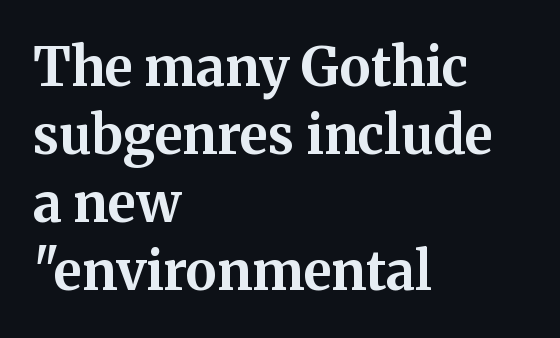
{"serif": "yes", "italic": "no", "bold": "yes", "weight": "bold", "width": "normal", "stroke_contrast": "medium", "x_height": "medium", "monospaced": "no", "underline": "no", "align": "left", "line_spacing": "normal", "line_spacing_ratio": 1.28, "letter_spacing": "normal", "letter_spacing_em": 0.0, "glyph_px": 53}
